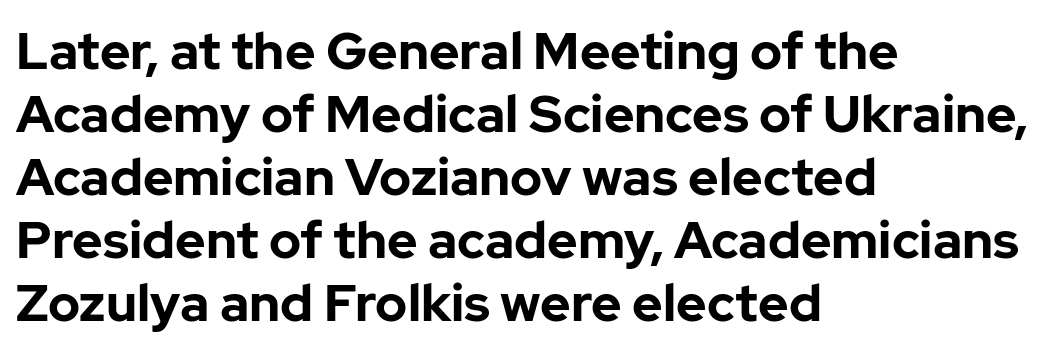
All the whitespace from short lines collects on the right. Heavy-handed strokes throughout: this text is bold. Does the lettering tilt? It doesn't — this is upright. The face used here is a sans, in the tradition of grotesques and geometrics. The face used here is proportionally spaced, like ordinary book or web type. Tracking here is standard; glyphs follow each other at the usual distance.
